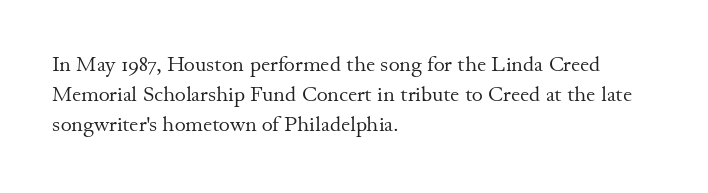
Compared with typical body copy, the letter spacing here is the same. The text block is weighted toward the left margin, trailing off unevenly rightward. The foot of each line stays bare and open. Evenly set lines give the paragraph a standard silhouette. Stroke thickness stays within the range of a standard reading face or lighter.
